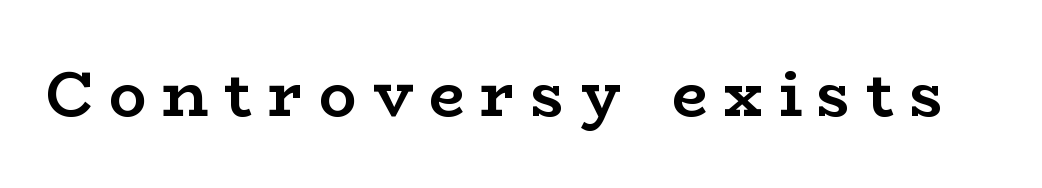
The image shows 63 px semibold, wide serif type, upright; set unusually wide letter spacing (+0.25 em), not underlined; low stroke contrast and a medium x-height.
